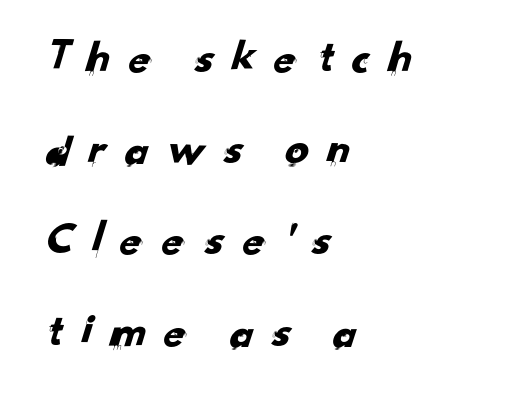
The image shows 47 px sans-serif type; set left-aligned, loose line spacing (1.94x), unusually wide letter spacing (+0.32 em), not underlined; low stroke contrast and a small x-height.
